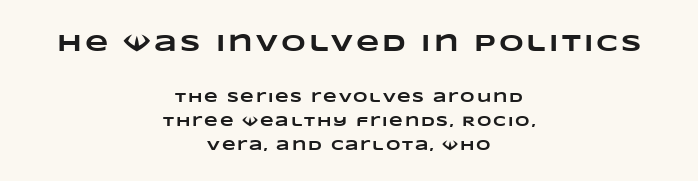
Q: Is the text bold? A: Yes.
Q: Is the text underlined? A: No.
Q: How is the paragraph aligned? A: Centered.
Q: Is the spacing between lines tight, normal or loose? A: Normal.
Q: Which block of text is set in a larger size, the first (top) or the second (bottom)? A: The first (top) one.
